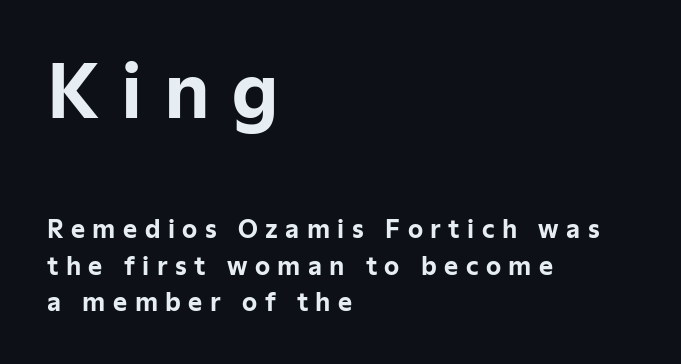
{"serif": "no", "italic": "no", "bold": "yes", "weight": "bold", "width": "normal", "stroke_contrast": "low", "x_height": "medium", "monospaced": "no", "underline": "no", "align": "left", "line_spacing": "normal", "line_spacing_ratio": 1.52, "letter_spacing": "wide", "letter_spacing_em": 0.31, "larger_block": "first", "size_ratio": 3.0, "glyph_px": 72}
